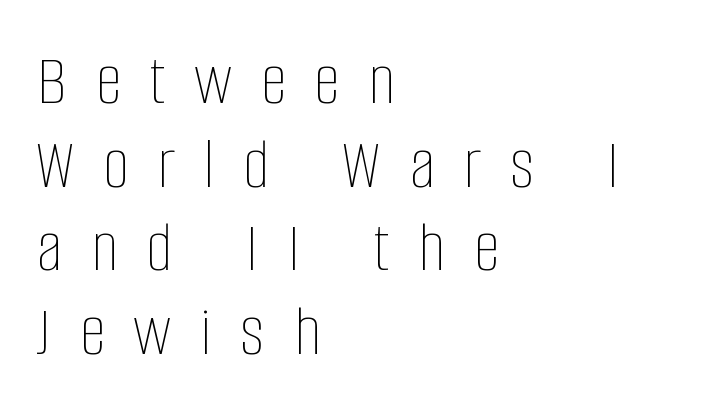
Q: Is the text bold? A: No.
Q: Is the text italic (slanted)? A: No, it is upright.
Q: Is the text underlined? A: No.
Q: How is the paragraph aligned? A: Left-aligned.
Q: Is the spacing between letters normal or unusually wide? A: Unusually wide.
Q: Is the spacing between lines tight, normal or loose? A: Tight.
Q: Width (condensed, normal, or wide)? A: Condensed.
Q: Stroke contrast? A: Low.
Q: x-height? A: Large.
Q: Monospaced? A: No.
